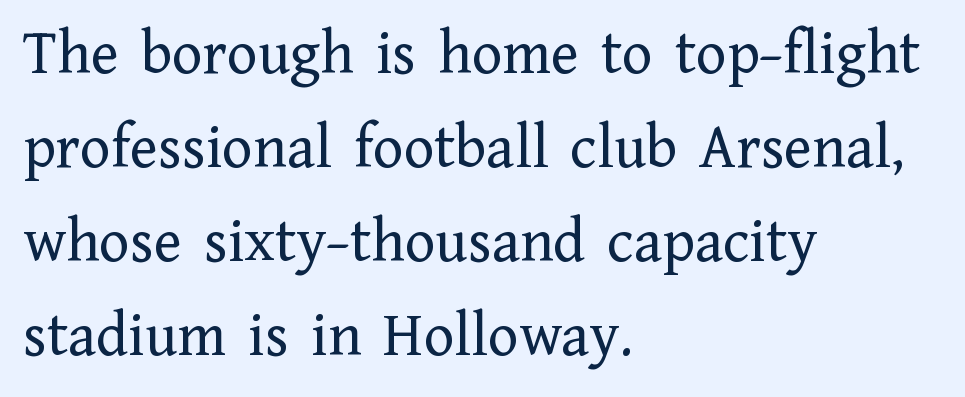
All the whitespace from short lines collects on the right. Check the space under the baseline: it is left empty. Students, observe: this is what conventionally led text looks like. The rendering uses natural spacing where letterforms have individual widths.
